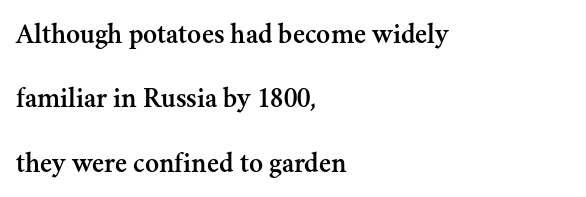
How are the letters spaced? Ordinarily, with no added tracking. Every stem runs plumb, perpendicular to the baseline. Stroke terminals: seriffed. These lines stack with their left ends in a neat column. Each letter keeps its own natural width here, so spacing adapts to shape.
